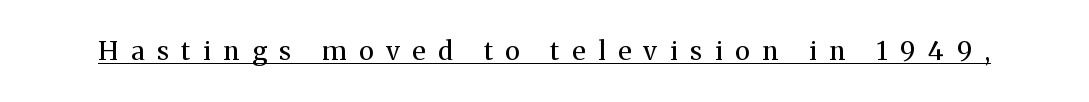
The font's upright variant was chosen for this text. Weight: regular or lighter. You can see a thin bar hugging the bottom of the glyphs. Inter-character spacing is expanded well beyond the font's built-in metrics.
